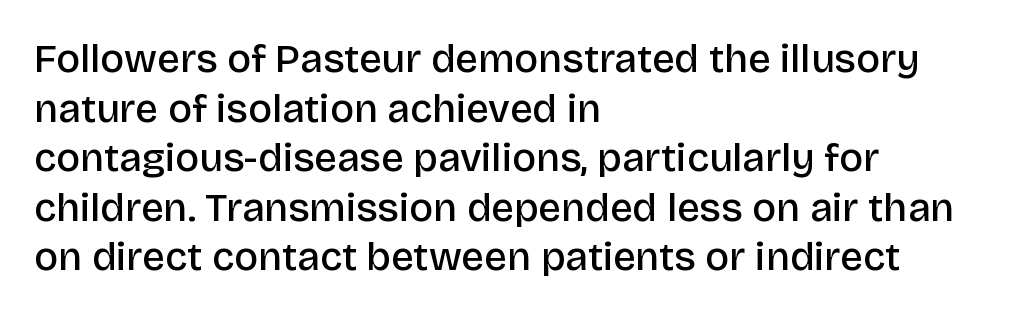
The image shows 40 px semibold sans-serif type, upright; set left-aligned, line spacing 1.24x, normal letter spacing, not underlined; low stroke contrast and a large x-height.
